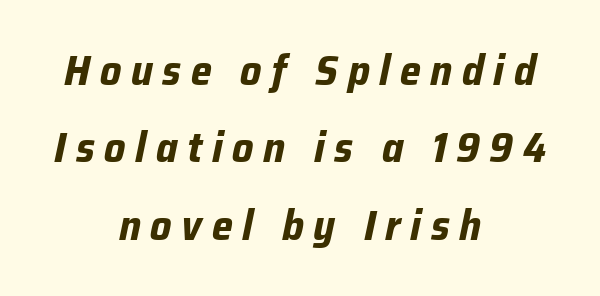
Think of a printed novel: that variable character pitch is what you see here. Style check: oblique. If you folded the block vertically in half, each line would mirror itself in length. Short note: letters widely spaced. Heavy, bold letterforms. The zone under the glyphs is completely vacant.
